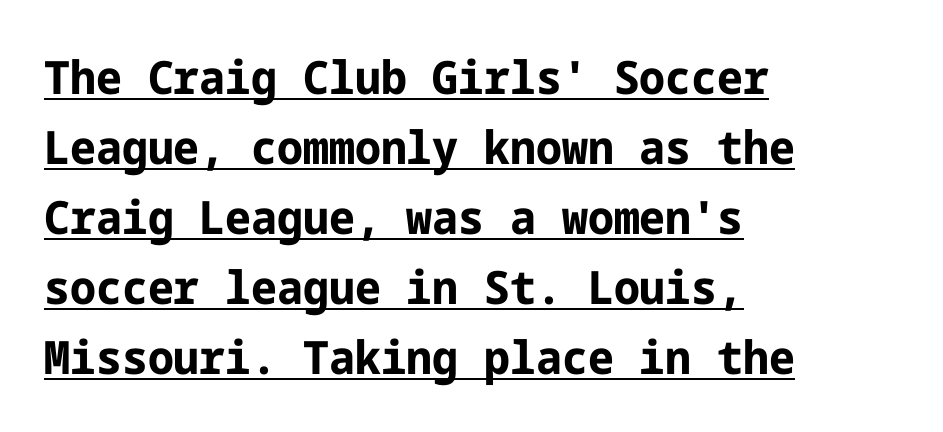
{"serif": "no", "italic": "no", "bold": "yes", "weight": "bold", "width": "normal", "stroke_contrast": "low", "x_height": "medium", "underline": "yes", "align": "left", "line_spacing": "normal", "line_spacing_ratio": 1.52, "letter_spacing": "normal", "letter_spacing_em": 0.0, "glyph_px": 46}
